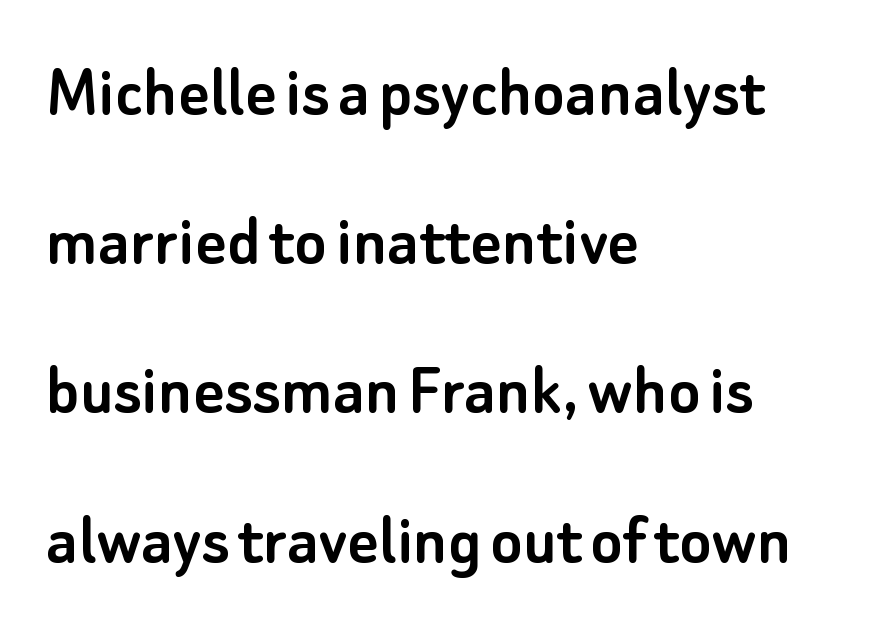
{"serif": "no", "italic": "no", "width": "normal", "stroke_contrast": "low", "x_height": "small", "monospaced": "no", "underline": "no", "align": "left", "line_spacing": "loose", "line_spacing_ratio": 1.99, "letter_spacing": "normal", "letter_spacing_em": 0.0, "glyph_px": 75}
